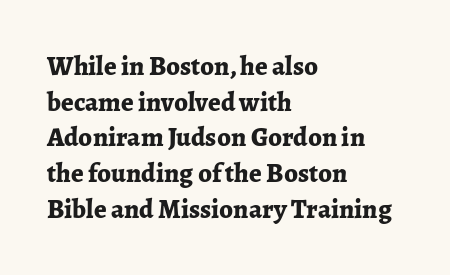
{"italic": "no", "bold": "yes", "underline": "no", "align": "left", "line_spacing": "normal", "line_spacing_ratio": 1.32, "letter_spacing": "normal", "letter_spacing_em": 0.0, "glyph_px": 27}
